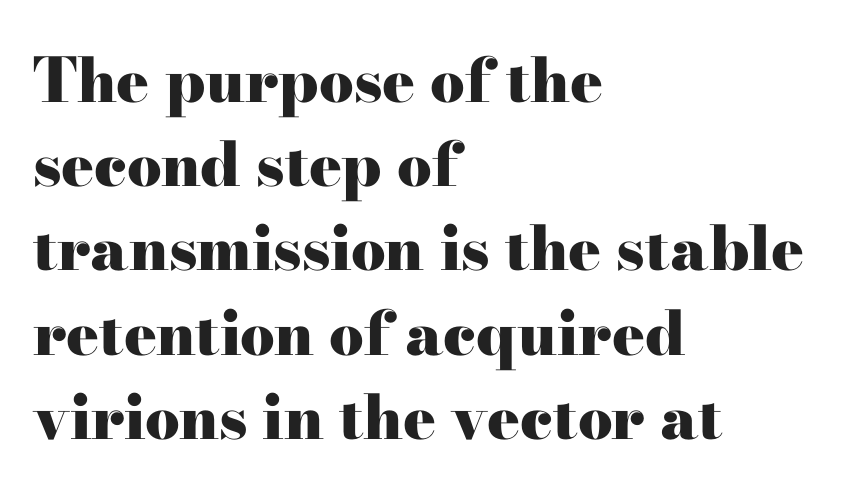
The area under the type is left untouched. Compared with typical paragraphs, the rows here are spaced about the same. The rendering uses natural spacing where letterforms have individual widths. Each word holds together tightly as a unit, with standard inter-letter gaps. Reading down the block, your eye returns to a fixed left position each line. The designer went with a serif here, giving each stem small feet.
